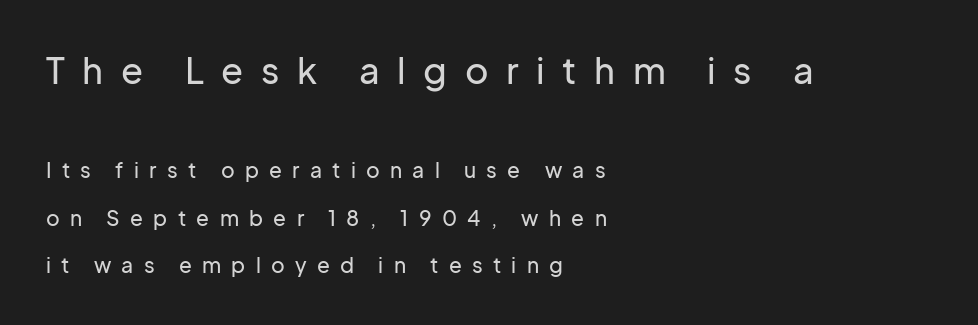
The image shows 36 px sans-serif type, upright; set left-aligned, loose line spacing (2.26x), unusually wide letter spacing (+0.49 em), not underlined; the first (top) block is 1.71x larger; low stroke contrast and a medium x-height.
